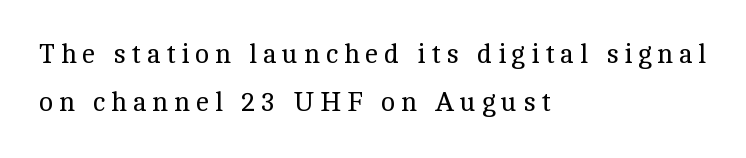
Every row of glyphs begins at an identical x-position on the left. The face looks like a standard text weight, possibly lighter. Just letters on the line, the space beneath them empty. This sample uses an upright cut, with every glyph sitting square on the baseline. Letter spacing: wide.
